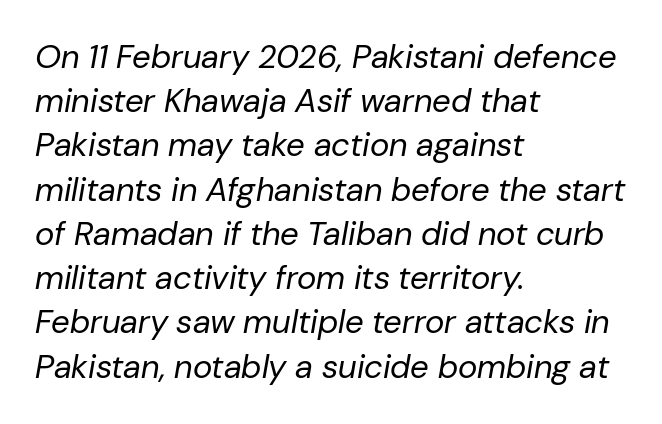
{"italic": "yes", "lean": "right", "slant_degrees": 10, "bold": "no", "weight": "regular", "width": "normal", "stroke_contrast": "low", "x_height": "medium", "monospaced": "no", "underline": "no", "align": "left", "line_spacing": "normal", "line_spacing_ratio": 1.34, "letter_spacing": "normal", "letter_spacing_em": 0.0, "glyph_px": 33}
